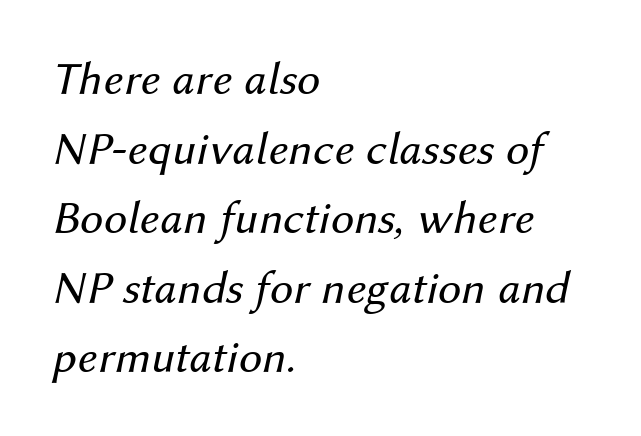
Q: Is the text bold? A: No.
Q: Is the text italic (slanted)? A: Yes, it leans right by about 12 degrees.
Q: Is the text underlined? A: No.
Q: How is the paragraph aligned? A: Left-aligned.
Q: Is the spacing between letters normal or unusually wide? A: Normal.
Q: Is the spacing between lines tight, normal or loose? A: Normal.
Q: Width (condensed, normal, or wide)? A: Normal.
Q: Stroke contrast? A: Medium.
Q: x-height? A: Medium.
Q: Monospaced? A: No.
